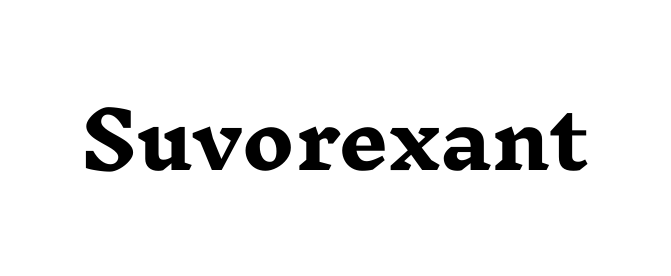
Each letter's strokes conclude with small projecting serifs. Vertical strokes here are truly vertical. Chunky letters — that's bold for sure. Descender tails drop into unmarked territory.
